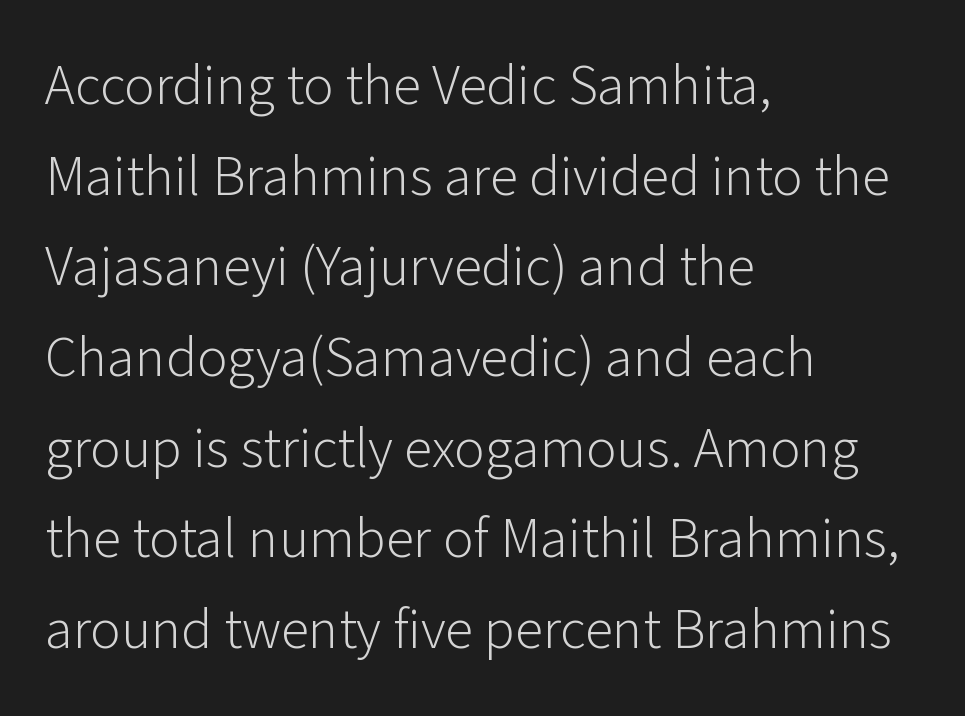
Q: Is the text bold? A: No.
Q: Is the text italic (slanted)? A: No, it is upright.
Q: Is the typeface a serif or a sans-serif typeface? A: Sans-serif.
Q: Is the text underlined? A: No.
Q: How is the paragraph aligned? A: Left-aligned.
Q: Is the spacing between letters normal or unusually wide? A: Normal.
Q: Is the spacing between lines tight, normal or loose? A: Normal.
Q: Width (condensed, normal, or wide)? A: Normal.
Q: Stroke contrast? A: Low.
Q: x-height? A: Medium.
Q: Monospaced? A: No.
